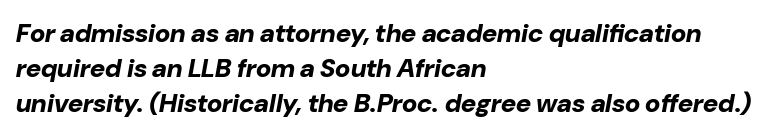
The image shows 26 px bold type, italic (leaning right); set left-aligned, normal line spacing (1.34x), normal letter spacing, not underlined.
